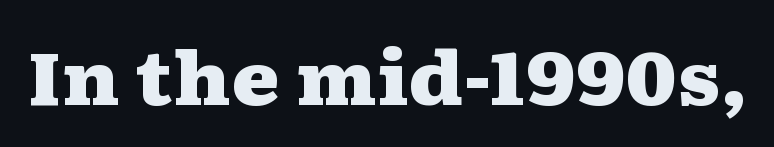
Q: Is the text bold? A: Yes.
Q: Is the text italic (slanted)? A: No, it is upright.
Q: Is the typeface a serif or a sans-serif typeface? A: Serif.
Q: Is the text underlined? A: No.
Q: Is the spacing between letters normal or unusually wide? A: Normal.
Q: Width (condensed, normal, or wide)? A: Wide.
Q: Stroke contrast? A: Medium.
Q: x-height? A: Medium.
Q: Monospaced? A: No.
